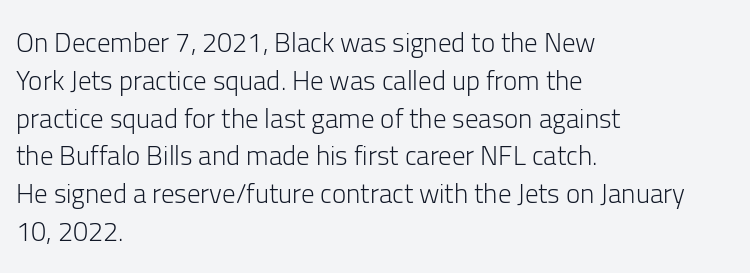
Short note: letters normally spaced. These lines are set flush left with a ragged right edge. The passage shown is not bold in any degree. Rows of type keep a routine distance in the vertical direction. This is the regular roman posture of the typeface.
